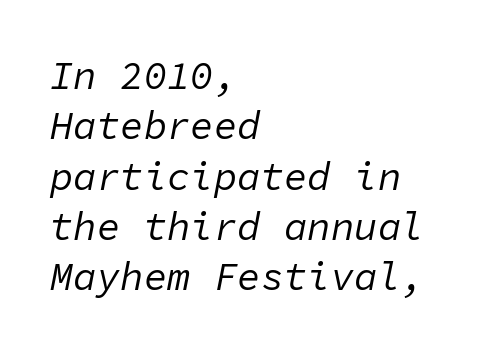
Q: Is the text bold? A: No.
Q: Is the text italic (slanted)? A: Yes, it leans right by about 11 degrees.
Q: Is the text underlined? A: No.
Q: How is the paragraph aligned? A: Left-aligned.
Q: Is the spacing between letters normal or unusually wide? A: Normal.
Q: Is the spacing between lines tight, normal or loose? A: Normal.
Q: Width (condensed, normal, or wide)? A: Normal.
Q: Stroke contrast? A: Low.
Q: x-height? A: Medium.
Q: Monospaced? A: Yes.
